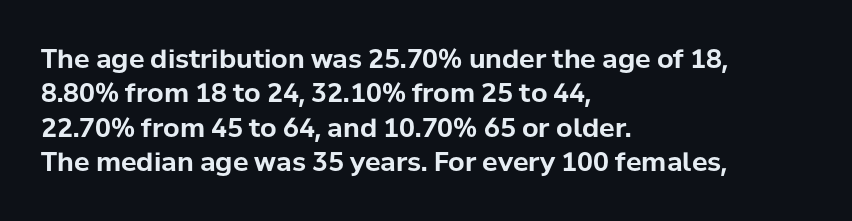
The image shows 26 px bold type, upright; set left-aligned, normal line spacing (1.32x), normal letter spacing, not underlined.
